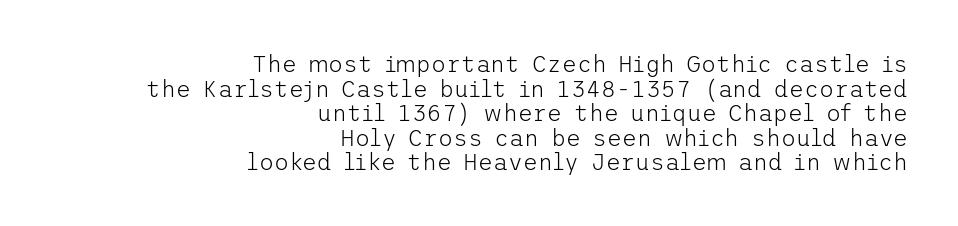
The image shows 23 px text type, upright; set right-aligned, tight line spacing (1.07x), normal letter spacing, not underlined.
